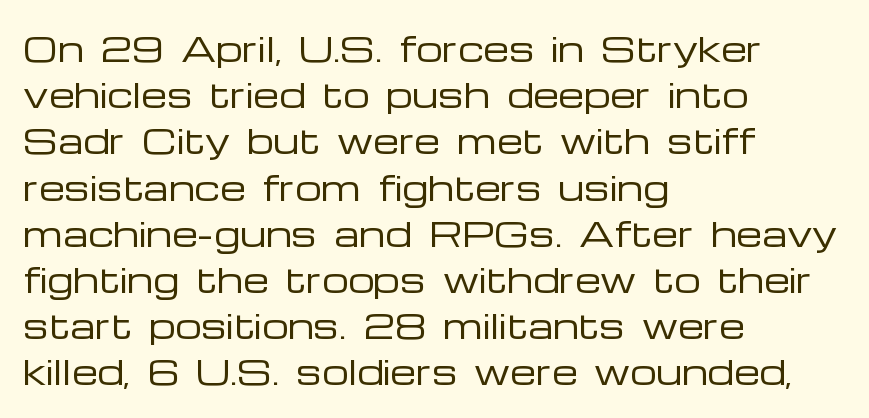
Bold? No — there's no thickening of the strokes. Characters follow at the spacing the type designer built in. Are there feet on the stems? There aren't — it's a sans. Proportional: the letters do not fall into vertical columns. These lines stack with their left ends in a neat column.
